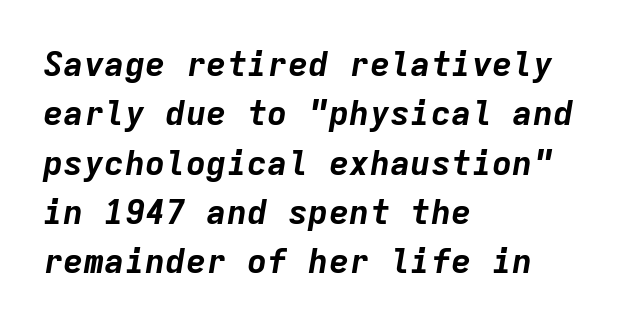
The space directly below the letters is spotless. You can tell it's italic because the verticals aren't actually vertical. Observe the ordinary spacing: letters are neighbours, not strangers. Strong, thick strokes mark this as bold type.
